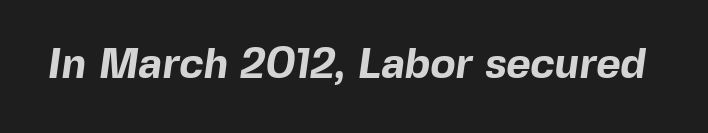
The image shows 42 px bold sans-serif type; set normal letter spacing, not underlined; a medium x-height.
